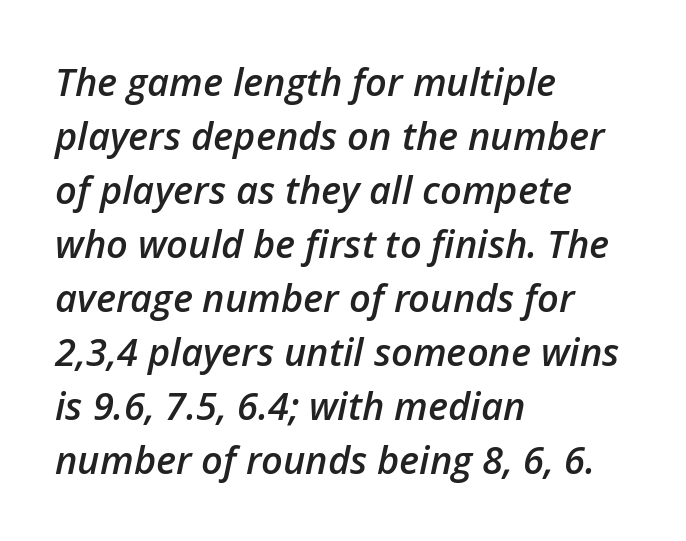
Notice how descenders clear the ascenders below comfortably — that's standard leading. Character widths vary here, with narrow letters taking less room than wide ones. Notice how the passage keeps a crisp vertical edge on the left only. The typesetting leans somewhat heavy: a semibold.
